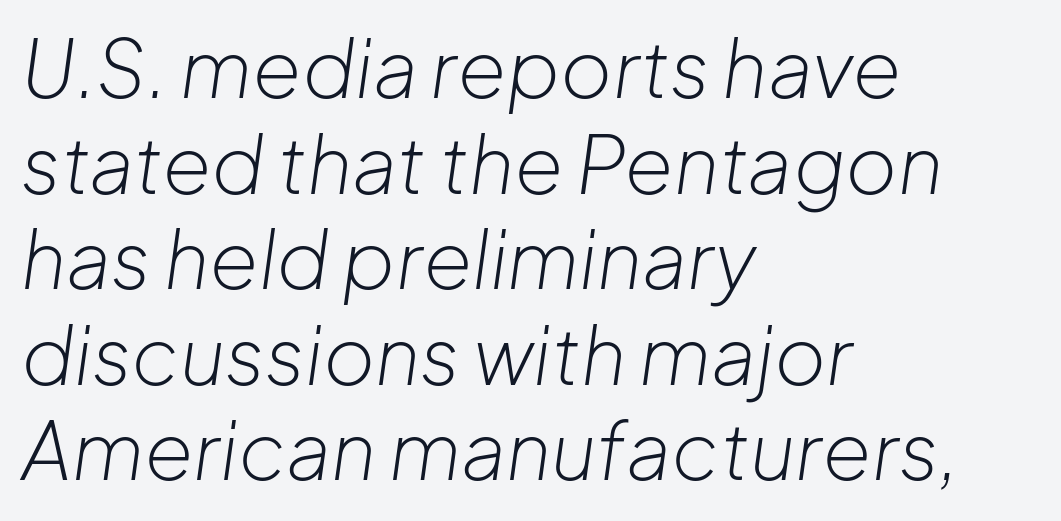
Q: Is the text bold? A: No.
Q: Is the text italic (slanted)? A: Yes, it leans right by about 8 degrees.
Q: Is the text underlined? A: No.
Q: How is the paragraph aligned? A: Left-aligned.
Q: Is the spacing between letters normal or unusually wide? A: Normal.
Q: Width (condensed, normal, or wide)? A: Normal.
Q: Stroke contrast? A: Low.
Q: x-height? A: Medium.
Q: Monospaced? A: No.
